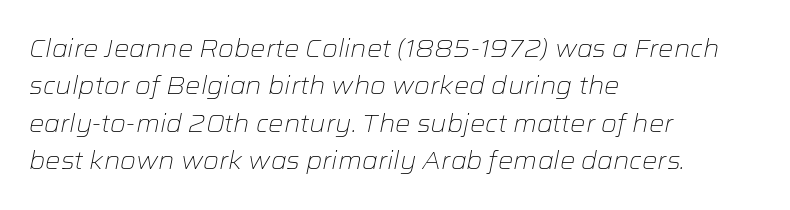
The image shows 24 px text type, italic (leaning right); set left-aligned, normal line spacing (1.56x), normal letter spacing, not underlined.
